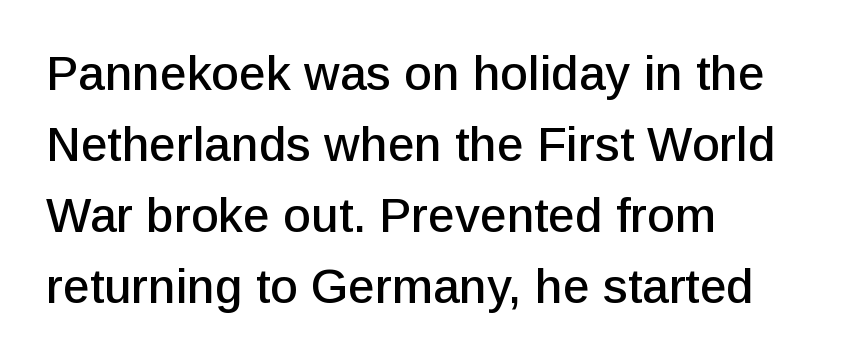
{"serif": "no", "italic": "no", "width": "normal", "stroke_contrast": "low", "x_height": "medium", "monospaced": "no", "underline": "no", "align": "left", "line_spacing": "normal", "line_spacing_ratio": 1.48, "letter_spacing": "normal", "letter_spacing_em": 0.0, "glyph_px": 48}
